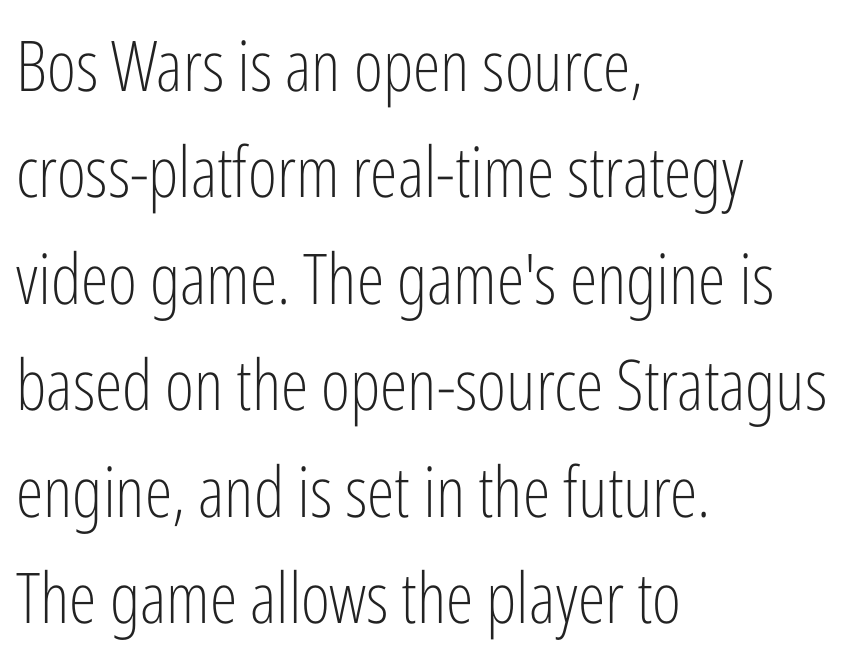
Q: Is the text bold? A: No.
Q: Is the text italic (slanted)? A: No, it is upright.
Q: Is the typeface a serif or a sans-serif typeface? A: Sans-serif.
Q: Is the text underlined? A: No.
Q: How is the paragraph aligned? A: Left-aligned.
Q: Is the spacing between letters normal or unusually wide? A: Normal.
Q: Is the spacing between lines tight, normal or loose? A: Normal.
Q: Width (condensed, normal, or wide)? A: Condensed.
Q: Stroke contrast? A: Low.
Q: x-height? A: Medium.
Q: Monospaced? A: No.
